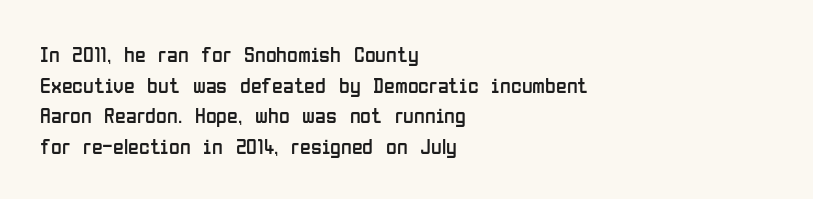
The image shows 22 px text type, upright; set left-aligned, normal line spacing (1.39x), normal letter spacing, not underlined.
